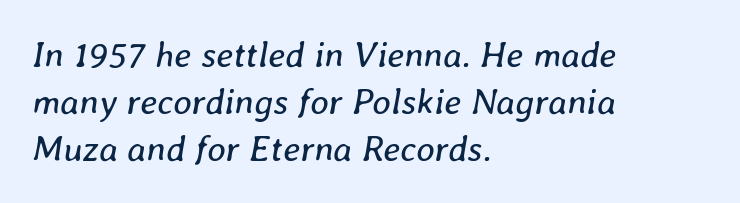
{"italic": "yes", "lean": "right", "slant_degrees": 8, "bold": "no", "weight": "regular", "width": "normal", "stroke_contrast": "low", "x_height": "medium", "monospaced": "no", "underline": "no", "align": "left", "line_spacing": "normal", "line_spacing_ratio": 1.31, "letter_spacing": "normal", "letter_spacing_em": 0.0, "glyph_px": 36}
